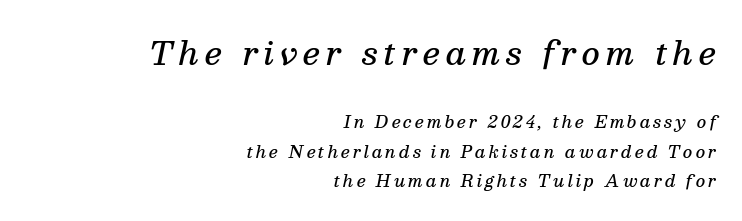
The image shows 31 px semibold serif type, italic (leaning right); set right-aligned, line spacing 1.85x, not underlined; the first (top) block is 1.94x larger; medium stroke contrast and a medium x-height.
